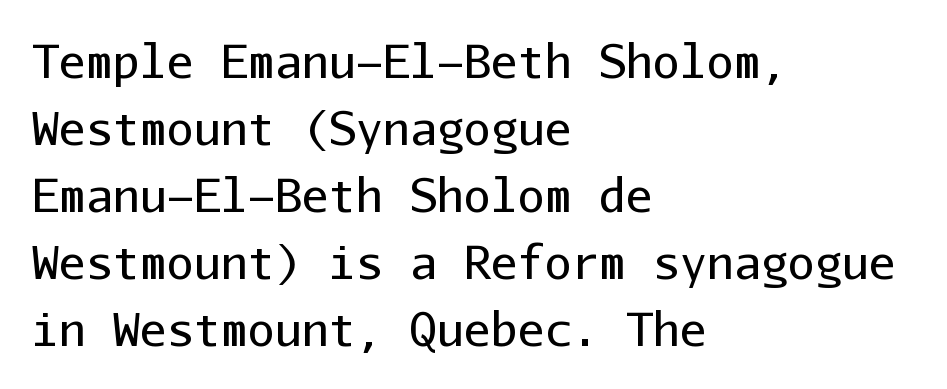
The type is set solid horizontally, with unmodified tracking. The gap between lines stays unmarked. Is this a fixed-width face? Yes — each glyph sits in an identical cell. This rendering employs a face without finishing strokes, i.e., a sans-serif.
